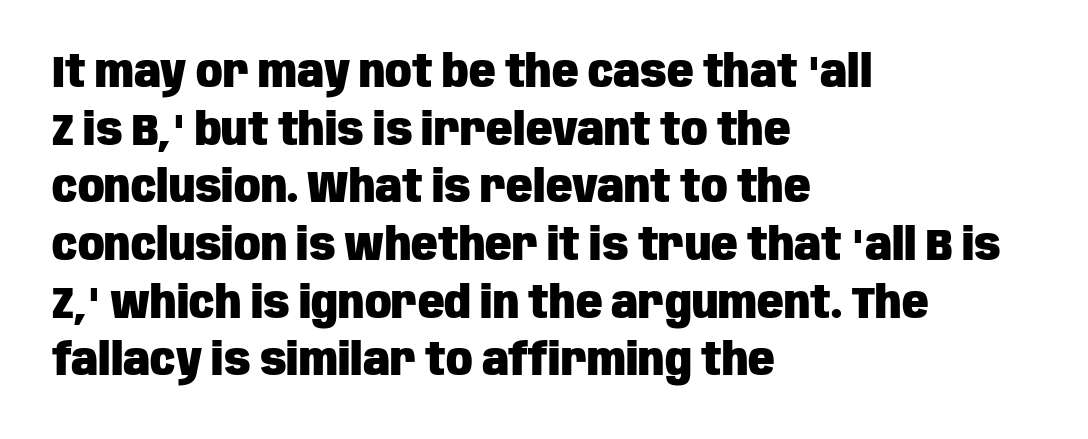
Q: Is the text bold? A: Yes.
Q: Is the text italic (slanted)? A: No, it is upright.
Q: Is the typeface a serif or a sans-serif typeface? A: Sans-serif.
Q: Is the text underlined? A: No.
Q: How is the paragraph aligned? A: Left-aligned.
Q: Is the spacing between letters normal or unusually wide? A: Normal.
Q: Is the spacing between lines tight, normal or loose? A: Normal.
Q: Width (condensed, normal, or wide)? A: Condensed.
Q: Stroke contrast? A: Low.
Q: x-height? A: Large.
Q: Monospaced? A: No.
